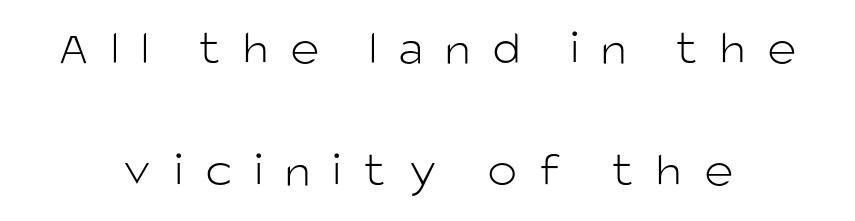
Decoration check: the copy has no underline. This reads as an unemphasized weight, regular at the heaviest. Between one letter and the next there's a generous, obvious gap. Spacing verdict: proportional, widths tailored to each character. Posture: upright roman. Is there much room between lines? Yes — plenty of vertical air separates them.
